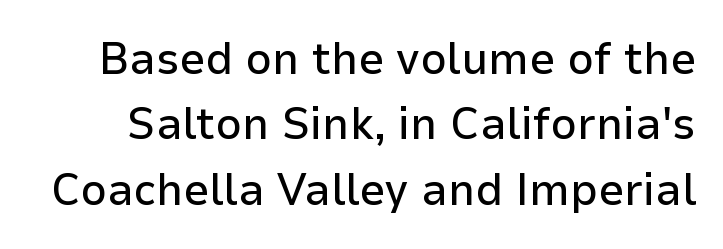
How are the letters spaced? Ordinarily, with no added tracking. Posture: straight, roman, zero tilt. Check the space under the baseline: it is left empty. The rendering uses a moderate line-height, typical for paragraphs. In terms of letterform style, serifs are entirely absent. This sample has the flowing, uneven cadence of proportional lettering.
